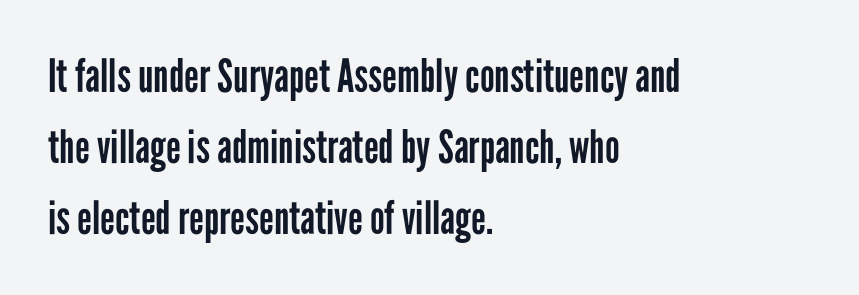
The image shows 46 px regular-weight, condensed sans-serif type, upright; set left-aligned, normal line spacing (1.54x), normal letter spacing, not underlined; low stroke contrast and a medium x-height.
